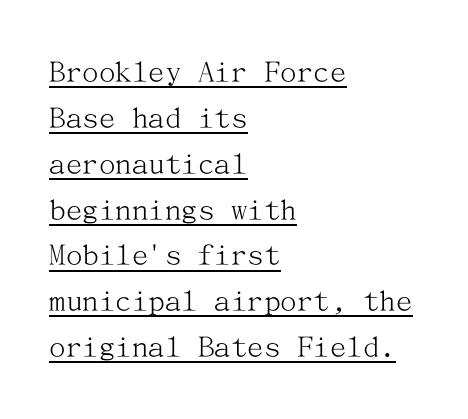
The image shows 33 px light serif type, upright; set left-aligned, normal line spacing (1.39x), normal letter spacing, underlined; medium stroke contrast and a medium x-height.
